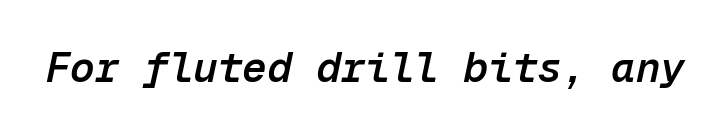
The image shows 41 px semibold type, italic (leaning right), monospaced; set normal letter spacing, not underlined; low stroke contrast and a medium x-height.
